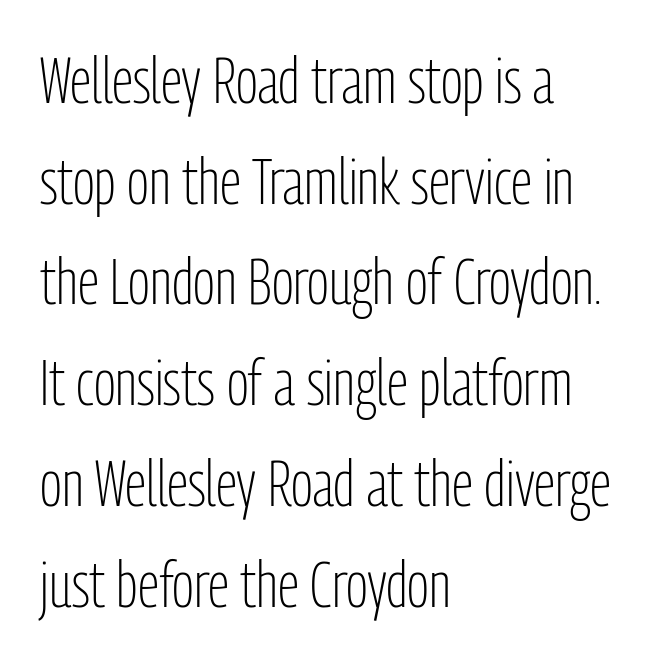
Q: Is the text bold? A: No.
Q: Is the text italic (slanted)? A: No, it is upright.
Q: Is the typeface a serif or a sans-serif typeface? A: Sans-serif.
Q: Is the text underlined? A: No.
Q: How is the paragraph aligned? A: Left-aligned.
Q: Is the spacing between letters normal or unusually wide? A: Normal.
Q: Is the spacing between lines tight, normal or loose? A: Normal.
Q: Width (condensed, normal, or wide)? A: Condensed.
Q: Stroke contrast? A: Low.
Q: x-height? A: Medium.
Q: Monospaced? A: No.
